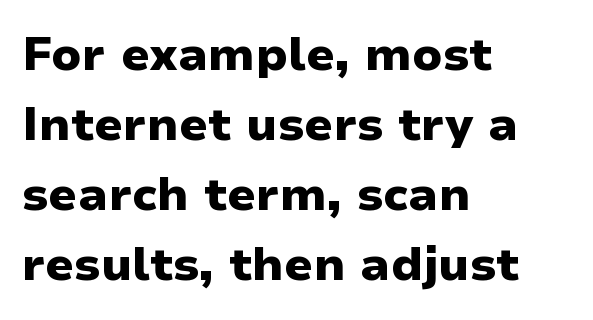
Do the letters lean? They stand straight. A normal amount of white space separates one row of letters from the next. This sample uses plain, unmodified letter spacing. Each glyph is drawn with heavy, bold strokes.
